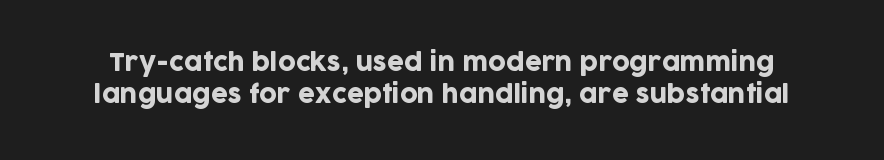
Students, observe: this is what conventionally led text looks like. Underline: absent. Every stem runs plumb, perpendicular to the baseline. A typesetter would call this zero additional tracking.
